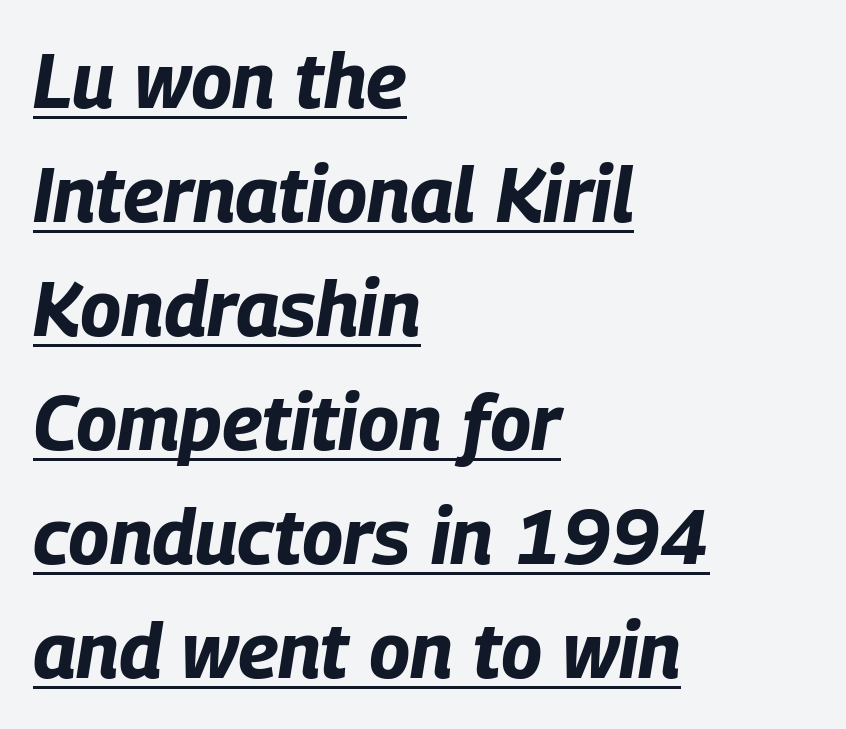
{"italic": "yes", "lean": "right", "slant_degrees": 9, "bold": "yes", "weight": "bold", "width": "condensed", "stroke_contrast": "low", "x_height": "large", "monospaced": "no", "underline": "yes", "align": "left", "line_spacing": "normal", "line_spacing_ratio": 1.48, "letter_spacing": "normal", "letter_spacing_em": 0.0, "glyph_px": 77}
